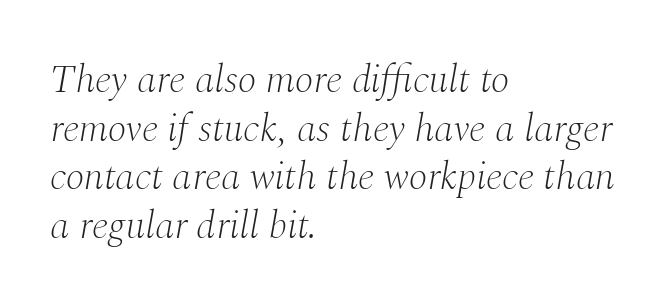
Q: Is the text bold? A: No.
Q: Is the text italic (slanted)? A: Yes, it leans right by about 10 degrees.
Q: Is the typeface a serif or a sans-serif typeface? A: Serif.
Q: Is the text underlined? A: No.
Q: How is the paragraph aligned? A: Left-aligned.
Q: Is the spacing between letters normal or unusually wide? A: Normal.
Q: Is the spacing between lines tight, normal or loose? A: Normal.
Q: Width (condensed, normal, or wide)? A: Normal.
Q: Stroke contrast? A: Medium.
Q: x-height? A: Medium.
Q: Monospaced? A: No.
